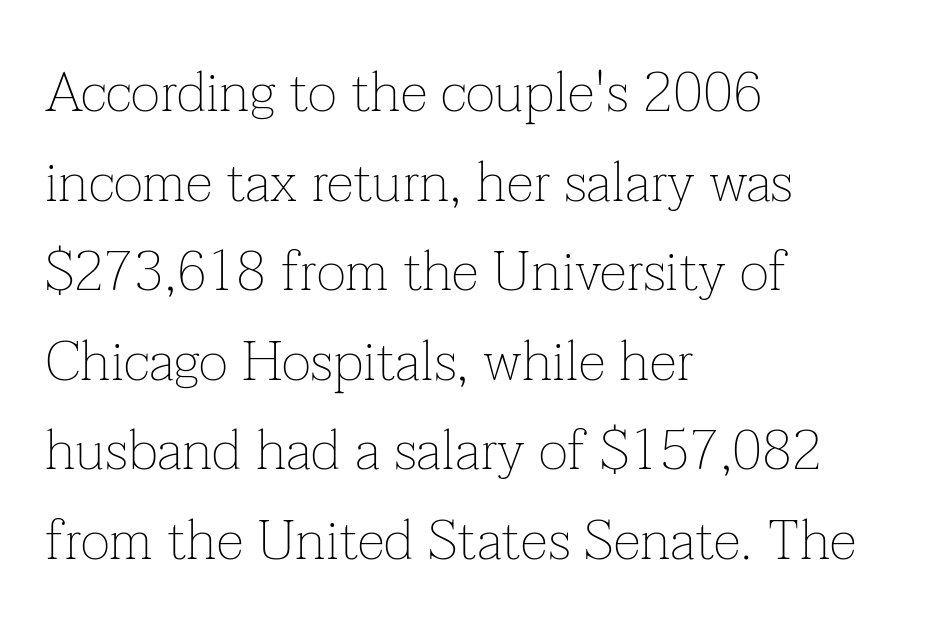
{"serif": "yes", "italic": "no", "bold": "no", "weight": "thin", "width": "normal", "stroke_contrast": "low", "x_height": "medium", "monospaced": "no", "underline": "no", "align": "left", "line_spacing": "normal", "line_spacing_ratio": 1.6, "letter_spacing": "normal", "letter_spacing_em": 0.0, "glyph_px": 56}
